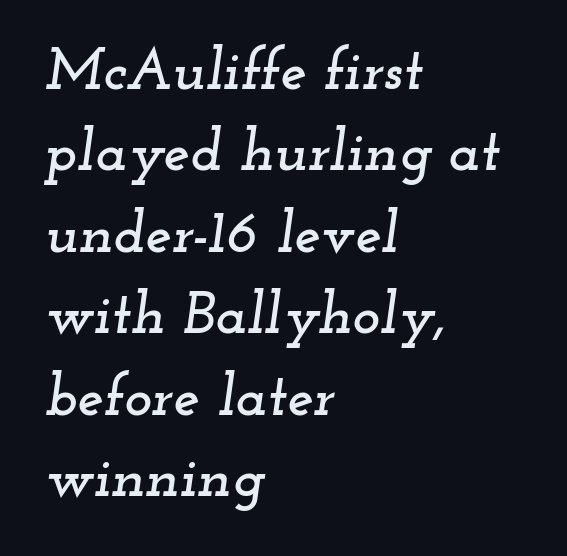
Beneath every word, the page is bare. There is no visible air inserted between adjacent glyphs. Proportional: the letters do not fall into vertical columns. Does the copy run flush right? No — it runs flush left.
